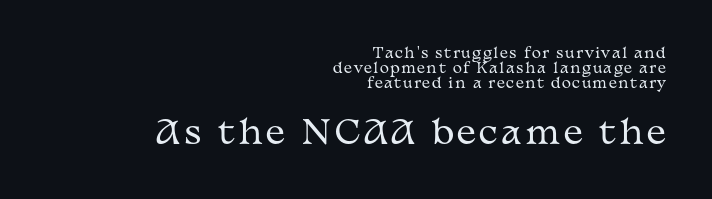
{"serif": "yes", "italic": "no", "bold": "no", "weight": "regular", "width": "wide", "stroke_contrast": "medium", "x_height": "medium", "monospaced": "no", "underline": "no", "align": "right", "line_spacing": "tight", "line_spacing_ratio": 1.06, "larger_block": "second", "size_ratio": 2.36, "glyph_px": 33}
